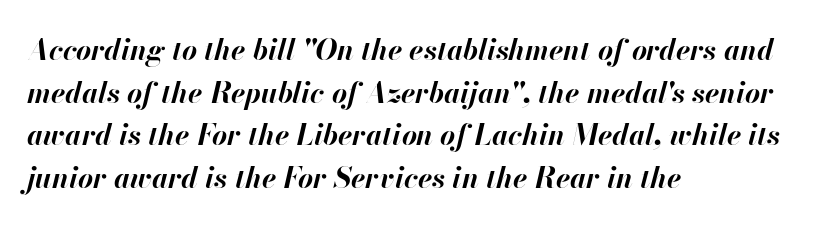
Q: Is the text bold? A: Yes.
Q: Is the text italic (slanted)? A: Yes, it leans right by about 13 degrees.
Q: Is the text underlined? A: No.
Q: How is the paragraph aligned? A: Left-aligned.
Q: Is the spacing between letters normal or unusually wide? A: Normal.
Q: Is the spacing between lines tight, normal or loose? A: Normal.
Q: Width (condensed, normal, or wide)? A: Normal.
Q: Stroke contrast? A: High.
Q: x-height? A: Small.
Q: Monospaced? A: No.
